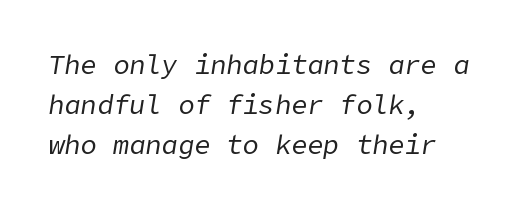
In terms of leading, this rendering sits right in the middle. Rendered with sloped, italic letterforms. A bare baseline throughout the passage. No heavy texture on the line: the type isn't bold. How are the letters spaced? Ordinarily, with no added tracking.
